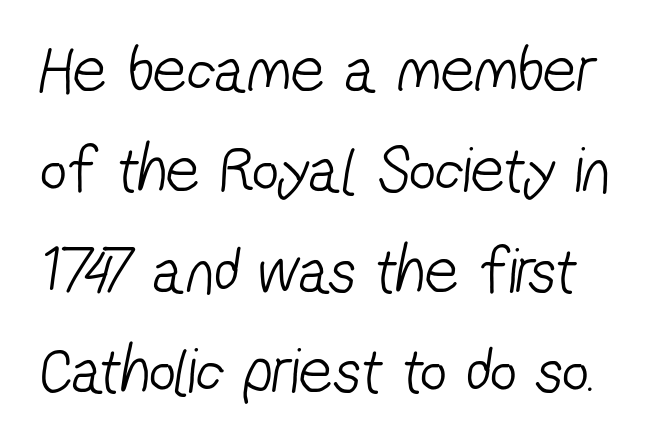
Grotesque or geometric, the face here clearly has no serifs. Descenders are the only things crossing below the line. Is this a fixed-width face? No — the glyphs have proportional, varying widths. Reading down the column, the eye jumps a familiar distance to each next line.
